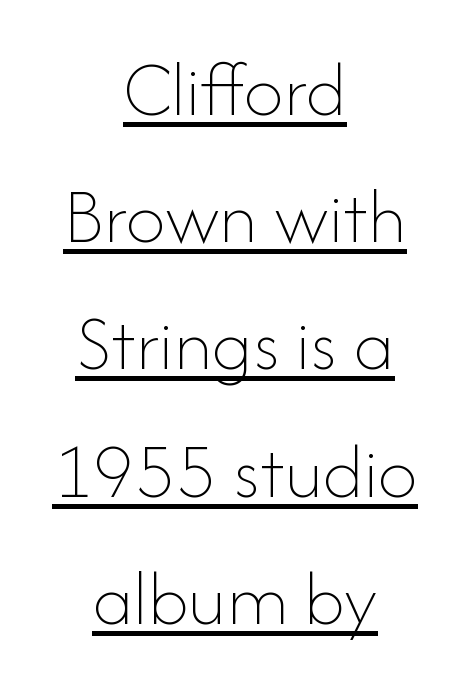
The image shows 79 px thin type, upright; set centered, normal line spacing (1.61x), normal letter spacing, underlined; low stroke contrast and a small x-height.
